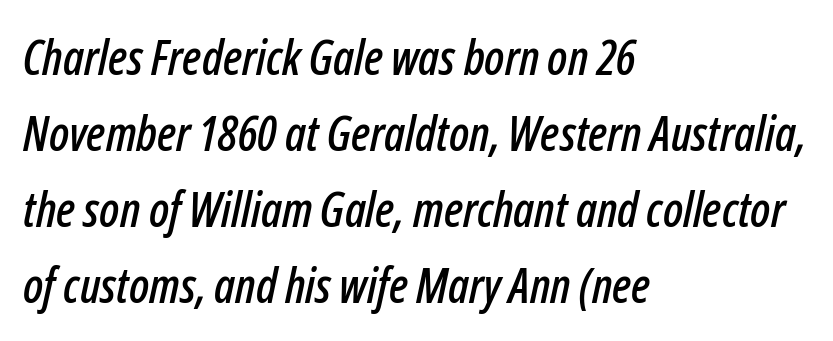
The image shows 48 px condensed type, italic (leaning right); set left-aligned, normal line spacing (1.58x), normal letter spacing, not underlined; low stroke contrast and a medium x-height.
